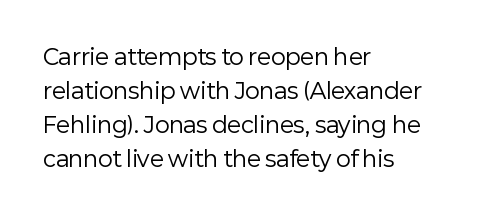
The image shows 22 px text type, upright; set left-aligned, normal line spacing (1.55x), normal letter spacing, not underlined.
